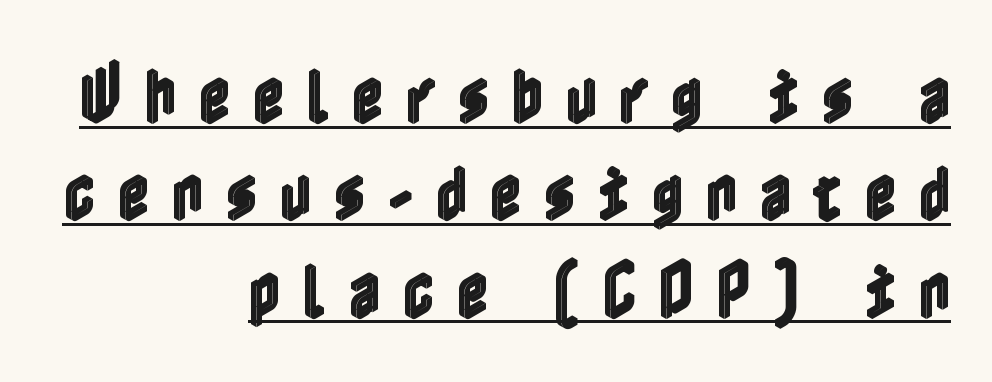
Notice how a bar underscores the lettering throughout. This is roman type, the default non-slanted kind. Baseline-to-baseline distance is the conventional proportion of letter height. Typeset ragged left — the right edge is the straight one.
